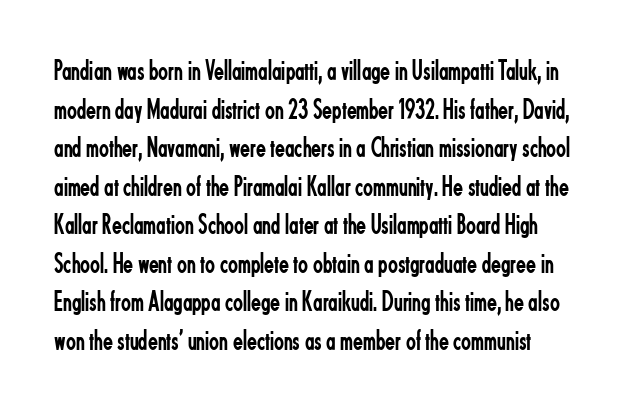
{"serif": "no", "italic": "no", "bold": "no", "weight": "regular", "width": "condensed", "stroke_contrast": "low", "x_height": "small", "monospaced": "no", "underline": "no", "line_spacing": "normal", "line_spacing_ratio": 1.33, "letter_spacing": "normal", "letter_spacing_em": 0.0, "glyph_px": 29}
